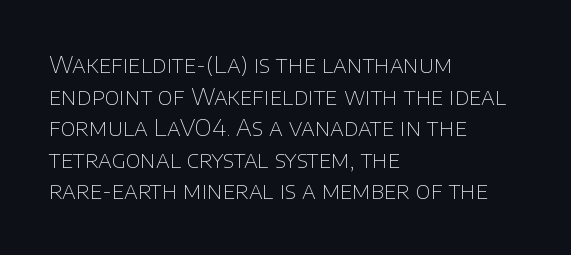
{"italic": "no", "bold": "no", "underline": "no", "align": "left", "line_spacing": "normal", "line_spacing_ratio": 1.37, "letter_spacing": "normal", "letter_spacing_em": 0.0, "glyph_px": 23}
